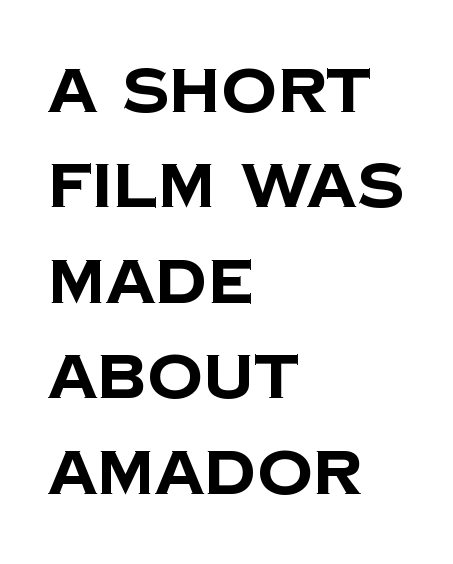
{"serif": "no", "bold": "yes", "weight": "bold", "width": "normal", "stroke_contrast": "low", "x_height": "large", "monospaced": "no", "underline": "no", "align": "left", "line_spacing": "normal", "line_spacing_ratio": 1.54, "letter_spacing": "normal", "letter_spacing_em": 0.0, "glyph_px": 62}
